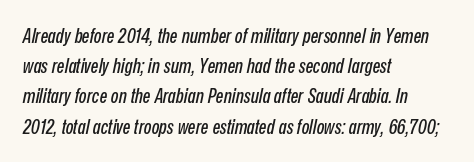
Q: Is the text italic (slanted)? A: Yes, it leans right by about 12 degrees.
Q: Is the text underlined? A: No.
Q: How is the paragraph aligned? A: Left-aligned.
Q: Is the spacing between letters normal or unusually wide? A: Normal.
Q: Is the spacing between lines tight, normal or loose? A: Normal.
